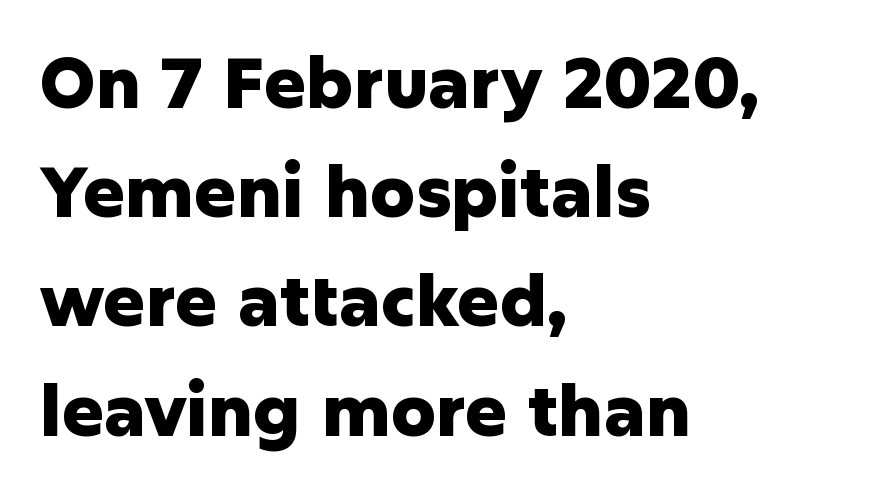
Q: Is the text bold? A: Yes.
Q: Is the text italic (slanted)? A: No, it is upright.
Q: Is the typeface a serif or a sans-serif typeface? A: Sans-serif.
Q: Is the text underlined? A: No.
Q: How is the paragraph aligned? A: Left-aligned.
Q: Is the spacing between letters normal or unusually wide? A: Normal.
Q: Is the spacing between lines tight, normal or loose? A: Normal.
Q: Width (condensed, normal, or wide)? A: Normal.
Q: Stroke contrast? A: Low.
Q: x-height? A: Medium.
Q: Monospaced? A: No.
